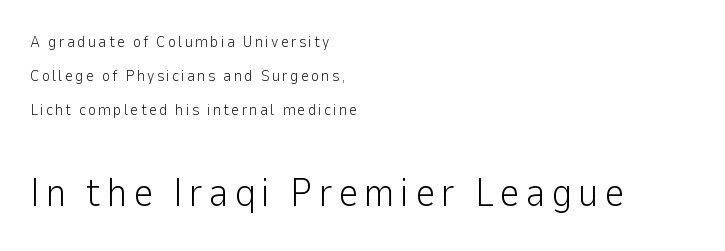
The image shows 40 px light sans-serif type, upright; set left-aligned, loose line spacing (2.14x), not underlined; the second (bottom) block is 2.5x larger; low stroke contrast and a medium x-height.
